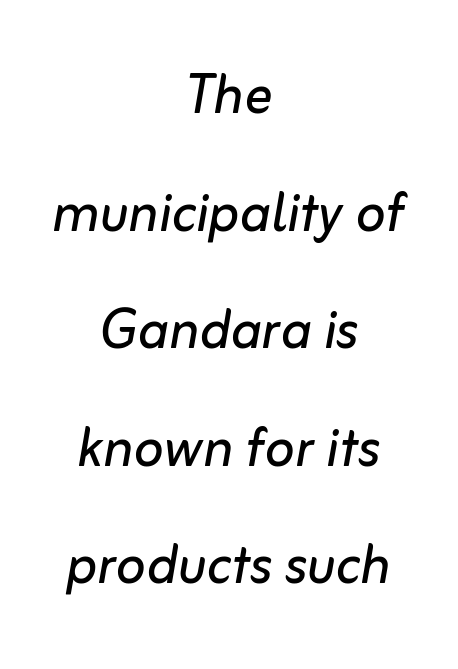
Q: Is the text bold? A: No.
Q: Is the text italic (slanted)? A: Yes, it leans right by about 10 degrees.
Q: Is the text underlined? A: No.
Q: How is the paragraph aligned? A: Centered.
Q: Is the spacing between letters normal or unusually wide? A: Normal.
Q: Is the spacing between lines tight, normal or loose? A: Normal.
Q: Width (condensed, normal, or wide)? A: Normal.
Q: Stroke contrast? A: Low.
Q: x-height? A: Medium.
Q: Monospaced? A: No.
